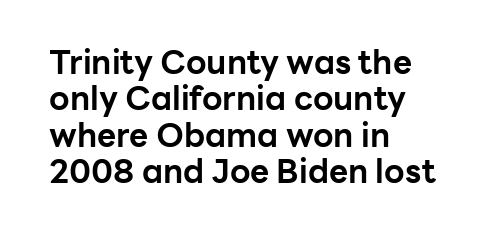
The image shows 33 px bold sans-serif type, upright; set left-aligned, tight line spacing (1.1x), normal letter spacing, not underlined; low stroke contrast and a medium x-height.
